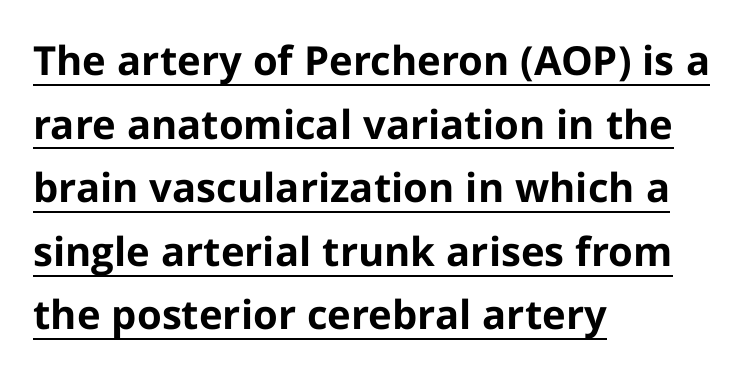
Underlined type. Notice how the passage keeps a crisp vertical edge on the left only. Italic: no, the glyphs are upright roman. What stands out about the letter spacing? Nothing — it is the standard amount. Strong, thick strokes mark this as bold type. Font category for this specimen: sans-serif.
